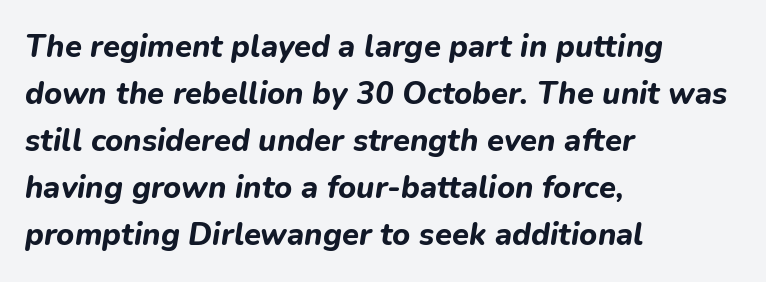
The image shows 31 px bold type, italic (leaning right); set left-aligned, normal line spacing (1.52x), normal letter spacing, not underlined; low stroke contrast and a medium x-height.
